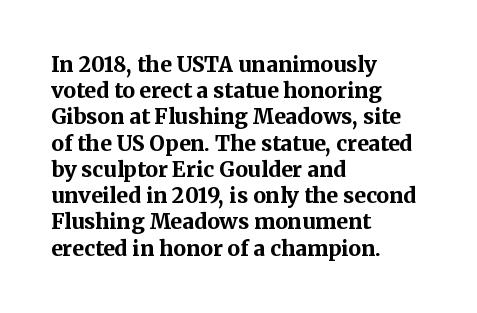
Q: Is the text bold? A: Yes.
Q: Is the text italic (slanted)? A: No, it is upright.
Q: Is the text underlined? A: No.
Q: How is the paragraph aligned? A: Left-aligned.
Q: Is the spacing between letters normal or unusually wide? A: Normal.
Q: Is the spacing between lines tight, normal or loose? A: Normal.
